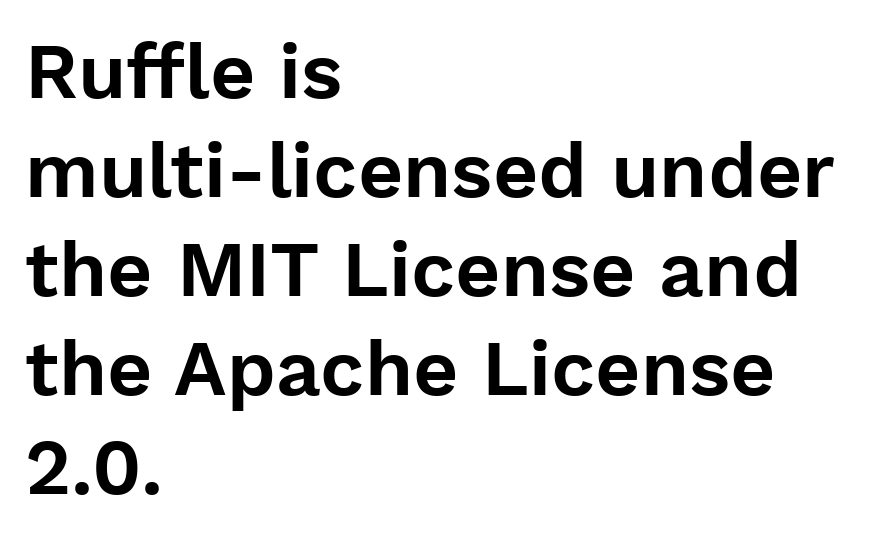
{"serif": "no", "italic": "no", "width": "normal", "stroke_contrast": "low", "x_height": "medium", "monospaced": "no", "underline": "no", "align": "left", "line_spacing": "normal", "line_spacing_ratio": 1.27, "letter_spacing": "normal", "letter_spacing_em": 0.0, "glyph_px": 78}
